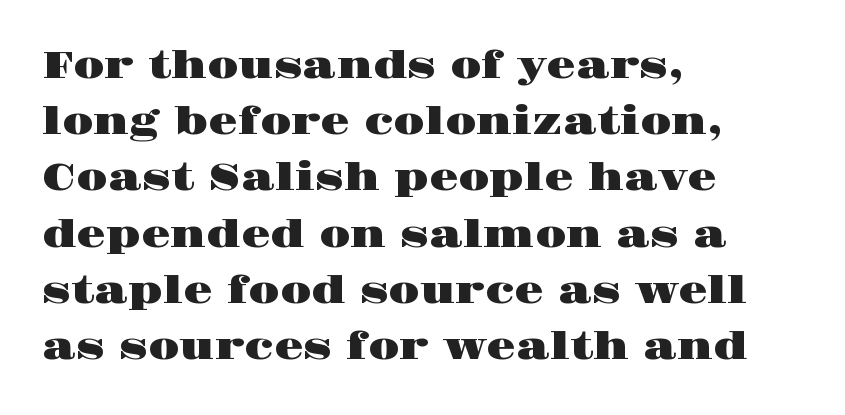
The rows are spaced the way most documents space them. This rendering leaves character spacing at its baseline value. If you drew a line through each stem, it would be perfectly vertical. Glance below the letters and you will spot only blank space. Where is the straight margin? On the left. A typesetter would call this proportional, since set widths differ per character.
